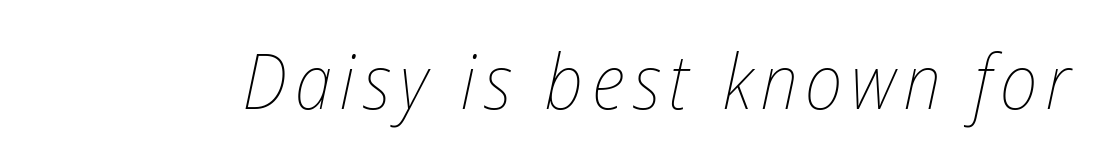
The image shows 76 px thin, condensed type, italic (leaning right); set not underlined; low stroke contrast and a medium x-height.
